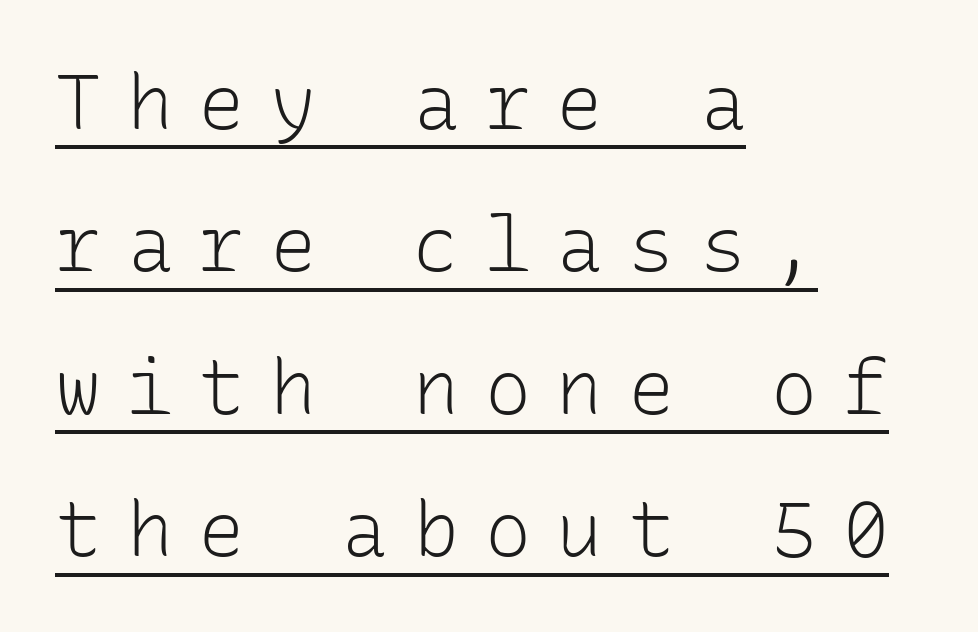
{"serif": "no", "italic": "no", "bold": "no", "weight": "light", "width": "normal", "stroke_contrast": "low", "x_height": "medium", "monospaced": "yes", "underline": "yes", "align": "left", "line_spacing_ratio": 1.85, "letter_spacing": "wide", "letter_spacing_em": 0.33, "glyph_px": 77}
